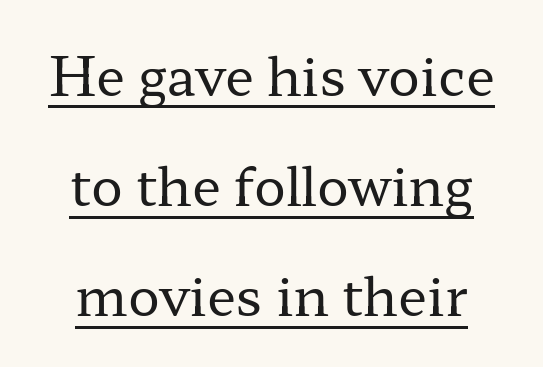
{"serif": "yes", "italic": "no", "bold": "no", "weight": "regular", "width": "wide", "stroke_contrast": "low", "x_height": "medium", "monospaced": "no", "underline": "yes", "align": "center", "line_spacing": "loose", "line_spacing_ratio": 2.08, "letter_spacing": "normal", "letter_spacing_em": 0.0, "glyph_px": 53}
